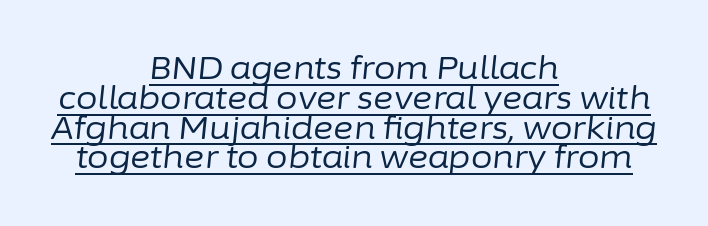
The image shows 31 px regular-weight type, italic (leaning right); set centered, tight line spacing (0.96x), normal letter spacing, underlined; low stroke contrast and a medium x-height.
